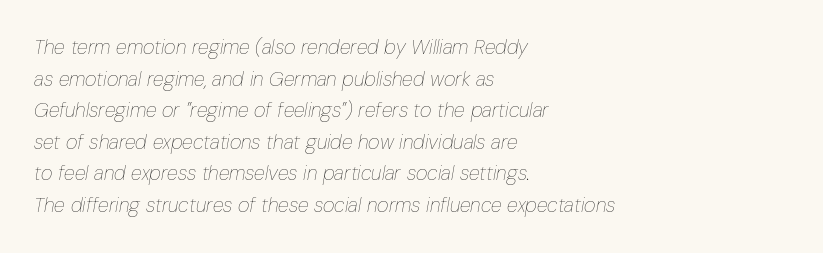
The image shows 20 px text type, italic (leaning right); set left-aligned, normal line spacing (1.58x), normal letter spacing, not underlined.
